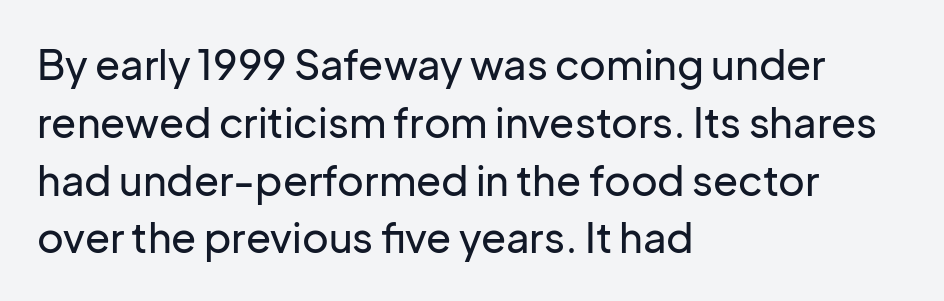
{"serif": "no", "italic": "no", "width": "normal", "stroke_contrast": "low", "x_height": "medium", "monospaced": "no", "underline": "no", "align": "left", "line_spacing": "normal", "line_spacing_ratio": 1.41, "letter_spacing": "normal", "letter_spacing_em": 0.0, "glyph_px": 41}
